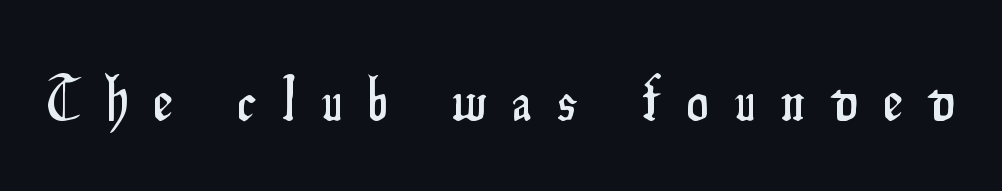
Q: Is the text italic (slanted)? A: No, it is upright.
Q: Is the typeface a serif or a sans-serif typeface? A: Sans-serif.
Q: Is the text underlined? A: No.
Q: Is the spacing between letters normal or unusually wide? A: Unusually wide.
Q: Width (condensed, normal, or wide)? A: Condensed.
Q: Stroke contrast? A: Low.
Q: x-height? A: Small.
Q: Monospaced? A: No.
